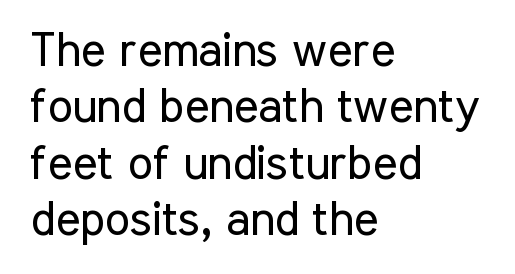
Q: Is the text bold? A: No.
Q: Is the text italic (slanted)? A: No, it is upright.
Q: Is the typeface a serif or a sans-serif typeface? A: Sans-serif.
Q: Is the text underlined? A: No.
Q: How is the paragraph aligned? A: Left-aligned.
Q: Is the spacing between letters normal or unusually wide? A: Normal.
Q: Width (condensed, normal, or wide)? A: Condensed.
Q: Stroke contrast? A: Low.
Q: x-height? A: Medium.
Q: Monospaced? A: No.
